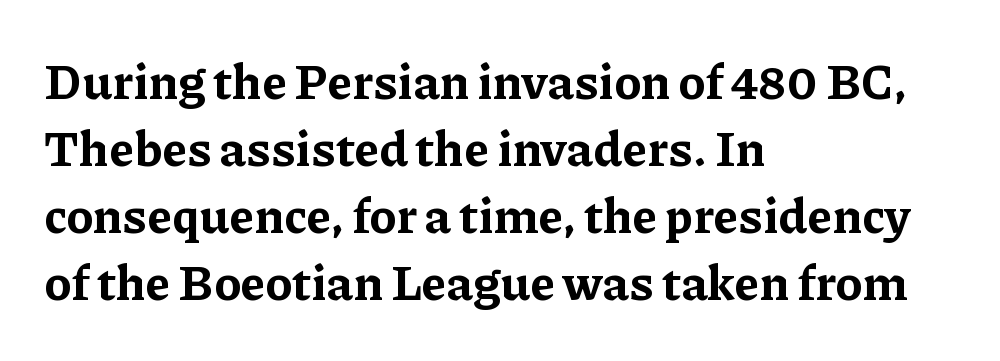
The image shows 49 px bold serif type, upright; set left-aligned, normal line spacing (1.37x), normal letter spacing, not underlined; low stroke contrast and a medium x-height.
